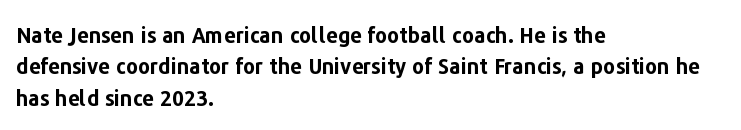
Q: Is the text bold? A: Yes.
Q: Is the text italic (slanted)? A: No, it is upright.
Q: Is the text underlined? A: No.
Q: How is the paragraph aligned? A: Left-aligned.
Q: Is the spacing between letters normal or unusually wide? A: Normal.
Q: Is the spacing between lines tight, normal or loose? A: Normal.
